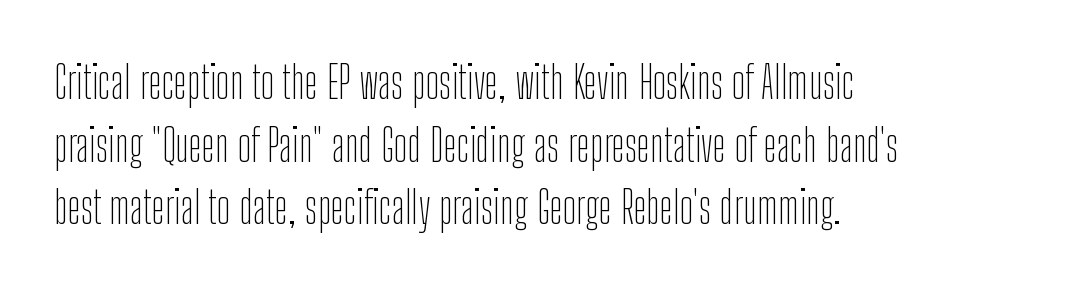
One-word summary of the alignment: left. This is sans-serif lettering, the kind often seen on screens and signage. Underlining? Definitely not there. Does the leading feel generous? No, just average.
